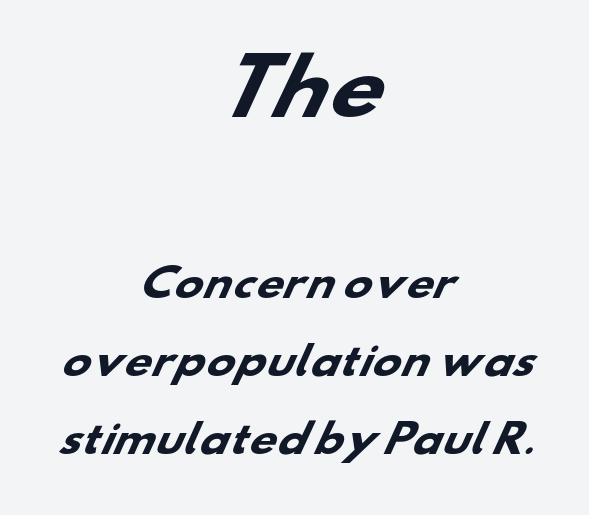
{"serif": "no", "bold": "yes", "weight": "heavy", "width": "wide", "stroke_contrast": "low", "x_height": "small", "monospaced": "no", "underline": "no", "align": "center", "line_spacing": "loose", "line_spacing_ratio": 2.05, "letter_spacing": "normal", "letter_spacing_em": 0.0, "larger_block": "first", "size_ratio": 1.97, "glyph_px": 75}
